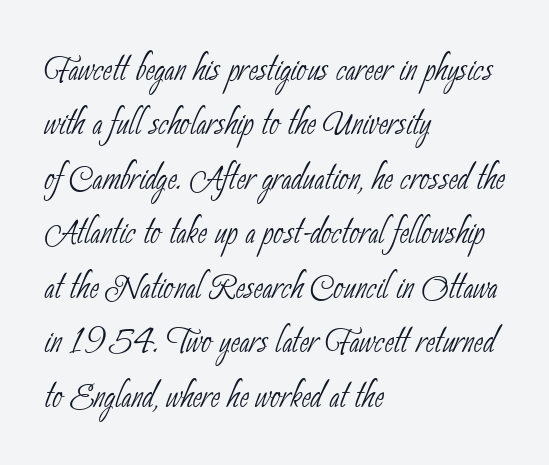
Examine the stroke ends and you'll find no serifs. Nothing unusual about the tracking: characters are spaced as the font intends. Stem width sits at or under what a default text font uses. Words float on clear page, feet unadorned.
